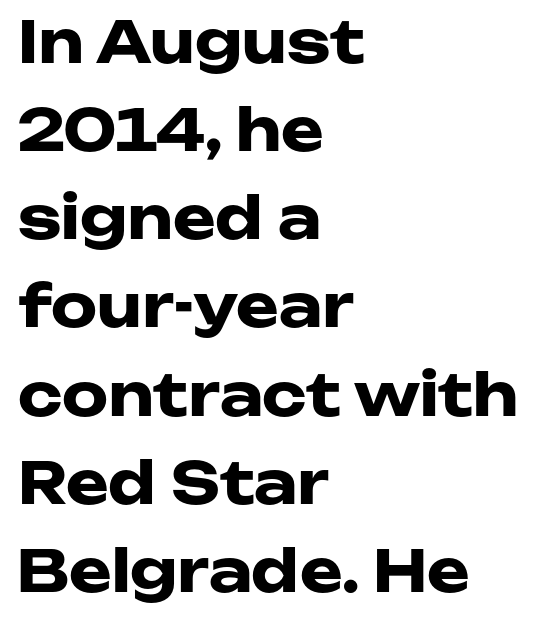
A dark, heavy texture on the line: the type is bold. The designer left line spacing at the default. Beneath every word, the page is bare. The glyphs in this specimen are sans serif. Does extra space separate the letters? No, they use regular spacing. The setting favours the left margin, as ordinary paragraphs usually do.
